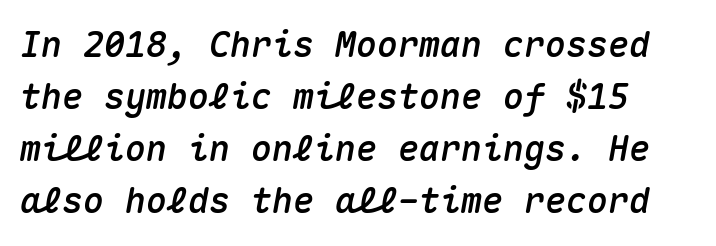
Compared with ordinary roman type, these characters are visibly tilted. The letters sit at their default tracking, neither squeezed nor spread. A normal amount of white space separates one row of letters from the next. A typesetter would call this monospace, since all characters share one set width. Only glyphs here, with clear space below each row.
